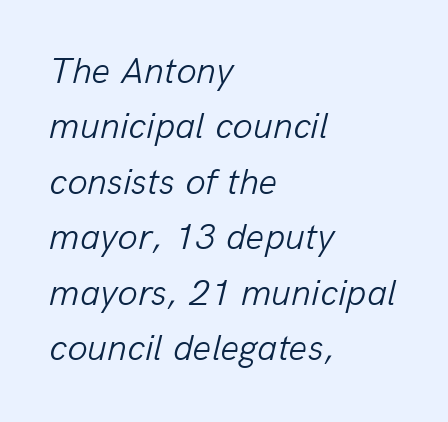
The image shows 37 px light type, italic (leaning right); set left-aligned, normal line spacing (1.5x), normal letter spacing, not underlined; low stroke contrast and a medium x-height.
